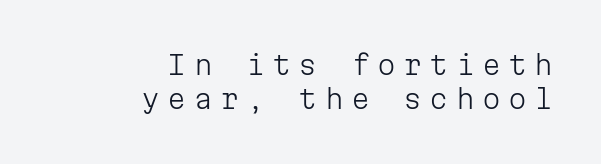
{"italic": "no", "bold": "no", "underline": "no", "align": "right", "line_spacing": "normal", "line_spacing_ratio": 1.27, "letter_spacing": "wide", "letter_spacing_em": 0.27, "glyph_px": 27}
